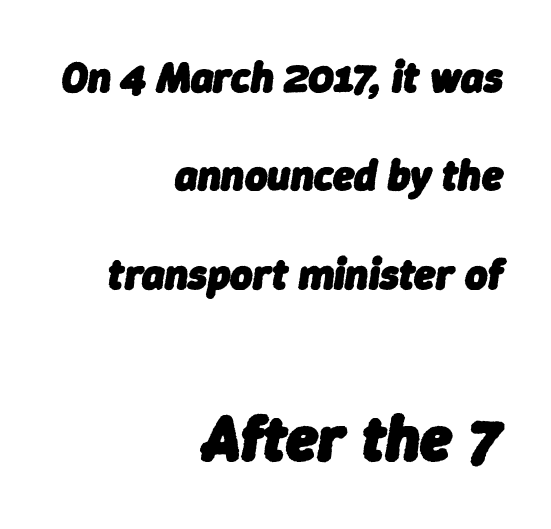
The image shows 64 px heavy type, italic (leaning right); set right-aligned, loose line spacing (2.29x), normal letter spacing, not underlined; the second (bottom) block is 1.49x larger; low stroke contrast and a medium x-height.
